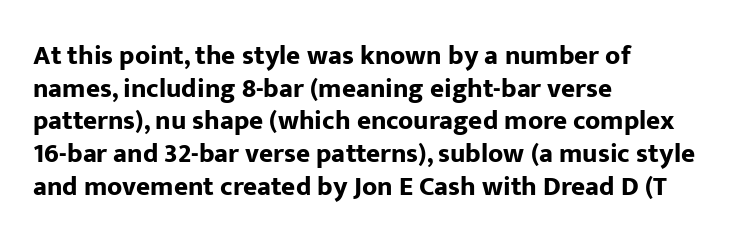
{"italic": "no", "bold": "yes", "underline": "no", "align": "left", "line_spacing_ratio": 1.21, "letter_spacing": "normal", "letter_spacing_em": 0.0, "glyph_px": 27}
